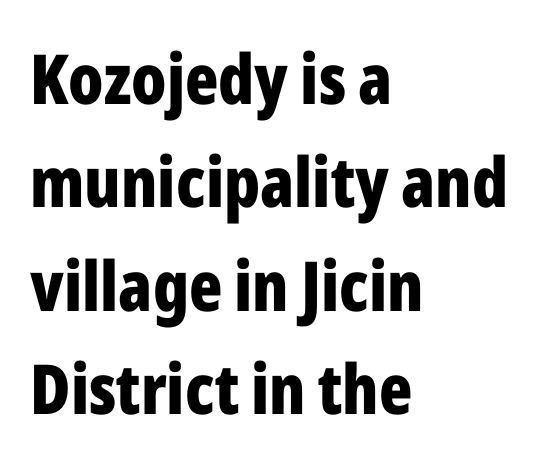
The image shows 69 px bold, condensed sans-serif type, upright; set left-aligned, normal line spacing (1.5x), normal letter spacing, not underlined; low stroke contrast and a medium x-height.
